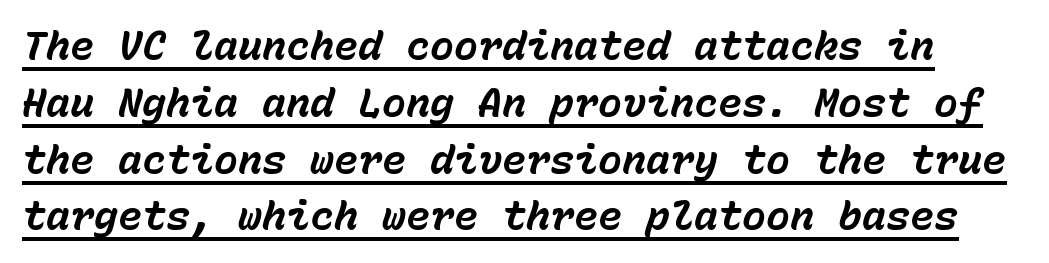
{"italic": "yes", "lean": "right", "slant_degrees": 15, "bold": "yes", "weight": "bold", "width": "normal", "stroke_contrast": "low", "x_height": "medium", "monospaced": "yes", "underline": "yes", "line_spacing": "normal", "line_spacing_ratio": 1.42, "letter_spacing": "normal", "letter_spacing_em": 0.0, "glyph_px": 40}
